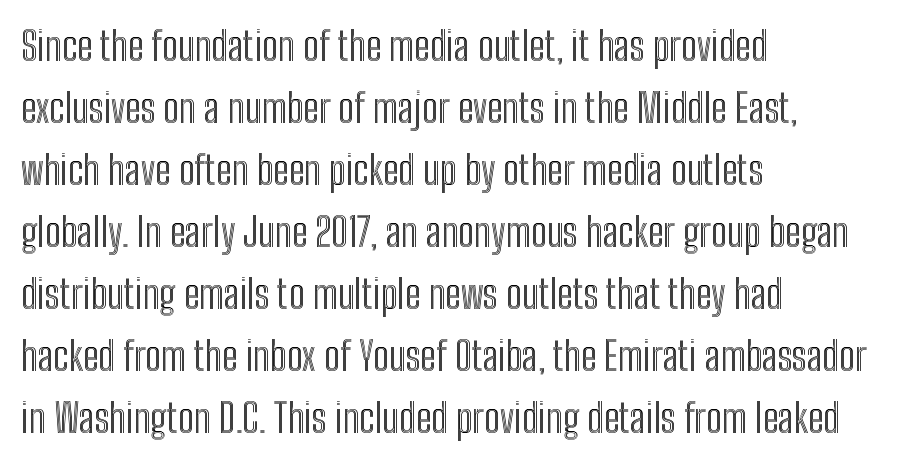
The image shows 40 px condensed type, upright; set left-aligned, normal line spacing (1.55x), normal letter spacing, not underlined; a medium x-height.
